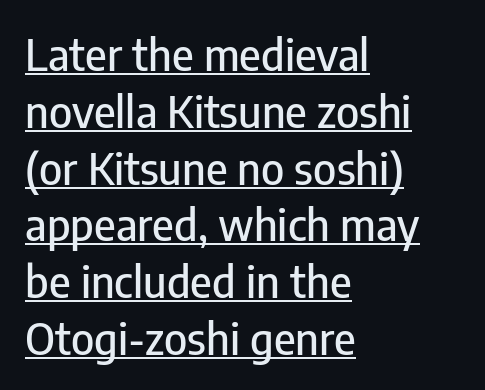
{"serif": "no", "italic": "no", "width": "condensed", "stroke_contrast": "low", "x_height": "medium", "monospaced": "no", "underline": "yes", "align": "left", "line_spacing": "normal", "line_spacing_ratio": 1.29, "letter_spacing": "normal", "letter_spacing_em": 0.0, "glyph_px": 44}
